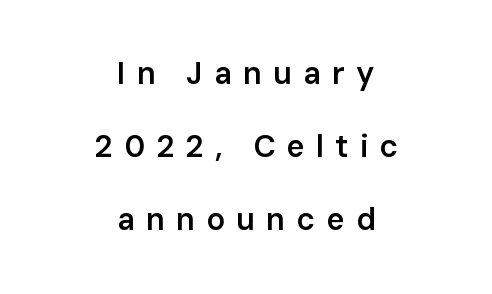
Q: Is the text bold? A: Semi-bold.
Q: Is the text italic (slanted)? A: No, it is upright.
Q: Is the typeface a serif or a sans-serif typeface? A: Sans-serif.
Q: Is the text underlined? A: No.
Q: How is the paragraph aligned? A: Centered.
Q: Is the spacing between letters normal or unusually wide? A: Unusually wide.
Q: Is the spacing between lines tight, normal or loose? A: Loose.
Q: Width (condensed, normal, or wide)? A: Normal.
Q: Stroke contrast? A: Low.
Q: x-height? A: Medium.
Q: Monospaced? A: No.
